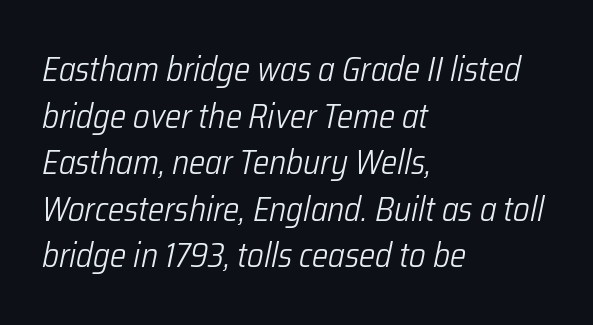
The font is comparable to plain body text, perhaps lighter. Looks like regular typesetting: each glyph gets only the width it needs. Nobody drew a line under any word here. Does the lettering tilt? It does — this is italic.
